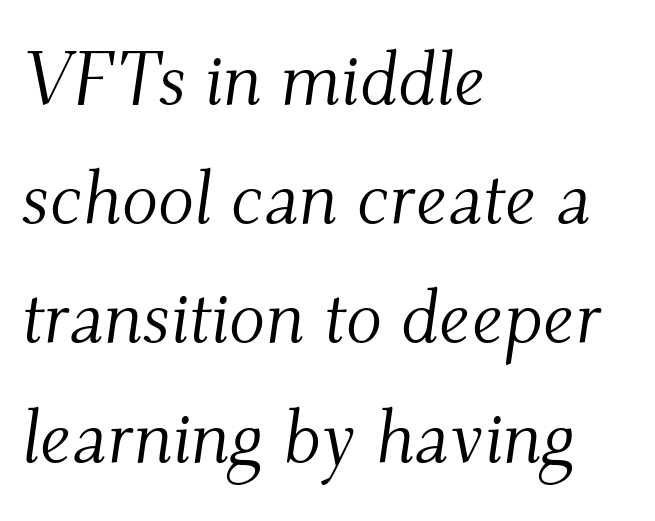
The image shows 75 px light serif type, italic (leaning right); set left-aligned, normal line spacing (1.59x), normal letter spacing, not underlined; medium stroke contrast and a small x-height.
